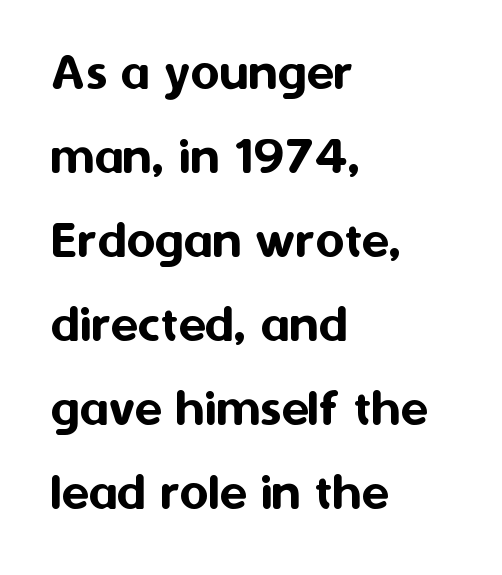
{"serif": "no", "italic": "no", "width": "normal", "stroke_contrast": "medium", "x_height": "medium", "monospaced": "no", "underline": "no", "align": "left", "line_spacing": "normal", "line_spacing_ratio": 1.5, "letter_spacing": "normal", "letter_spacing_em": 0.0, "glyph_px": 56}
